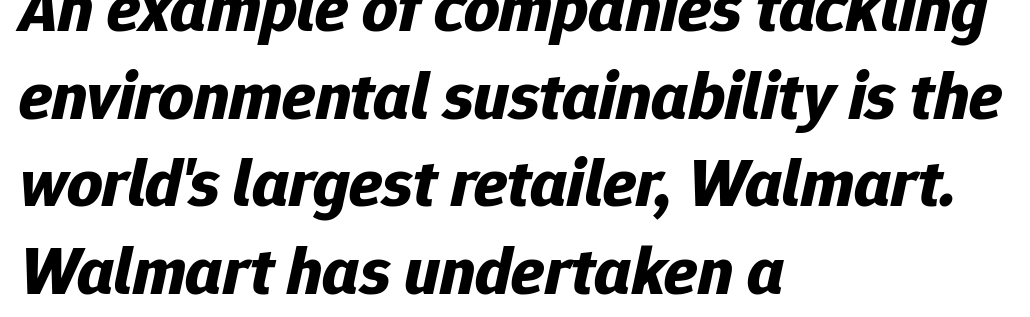
{"italic": "yes", "lean": "right", "slant_degrees": 12, "bold": "yes", "weight": "bold", "width": "normal", "stroke_contrast": "low", "x_height": "medium", "monospaced": "no", "underline": "no", "align": "left", "line_spacing": "normal", "line_spacing_ratio": 1.27, "letter_spacing": "normal", "letter_spacing_em": 0.0, "glyph_px": 69}
